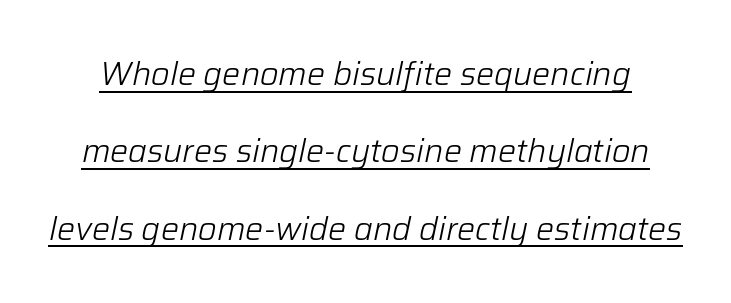
The image shows 32 px light type, italic (leaning right); set loose line spacing (2.42x), normal letter spacing, underlined; low stroke contrast and a medium x-height.
